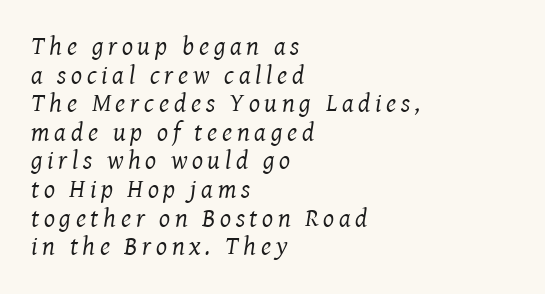
Q: Is the text bold? A: No.
Q: Is the text italic (slanted)? A: Yes, it leans right by about 8 degrees.
Q: Is the text underlined? A: No.
Q: How is the paragraph aligned? A: Left-aligned.
Q: Is the spacing between lines tight, normal or loose? A: Tight.
